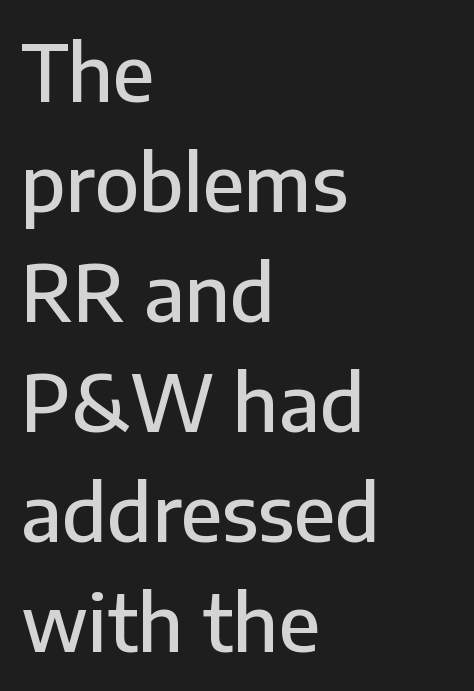
The image shows 78 px sans-serif type, upright; set left-aligned, normal line spacing (1.41x), normal letter spacing, not underlined; low stroke contrast and a medium x-height.
